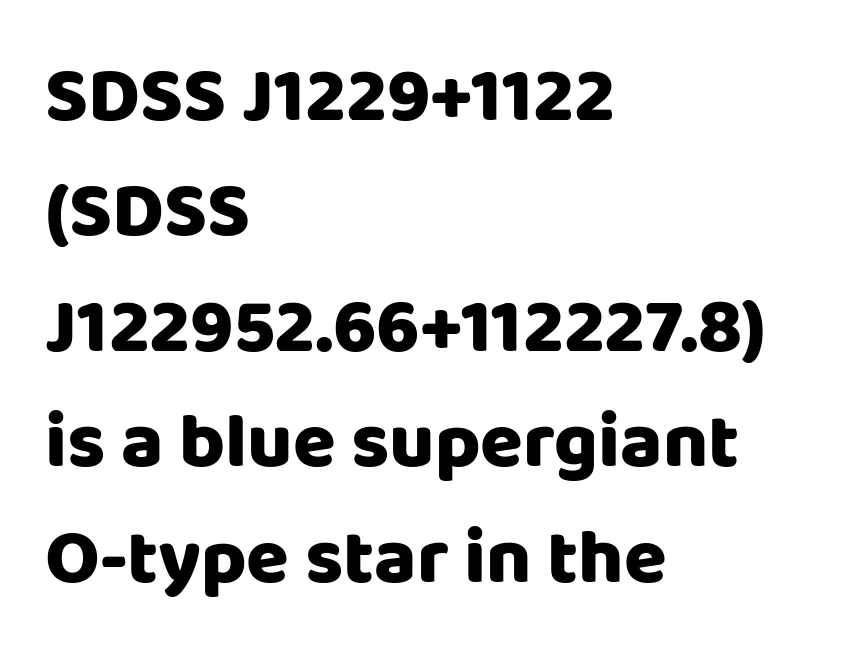
{"serif": "no", "italic": "no", "width": "normal", "stroke_contrast": "low", "x_height": "large", "monospaced": "no", "underline": "no", "align": "left", "line_spacing": "normal", "line_spacing_ratio": 1.48, "letter_spacing": "normal", "letter_spacing_em": 0.0, "glyph_px": 78}
